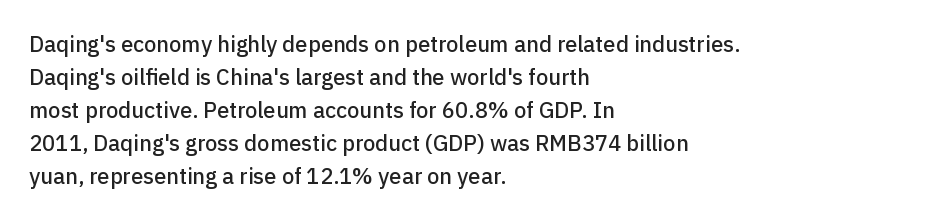
A clean baseline with only descenders dipping below it. Standard letterfit; no display-style spreading of the glyphs. Notice how descenders clear the ascenders below comfortably — that's standard leading. It's the straight-up-and-down kind of type. Does the copy run flush right? No — it runs flush left.
